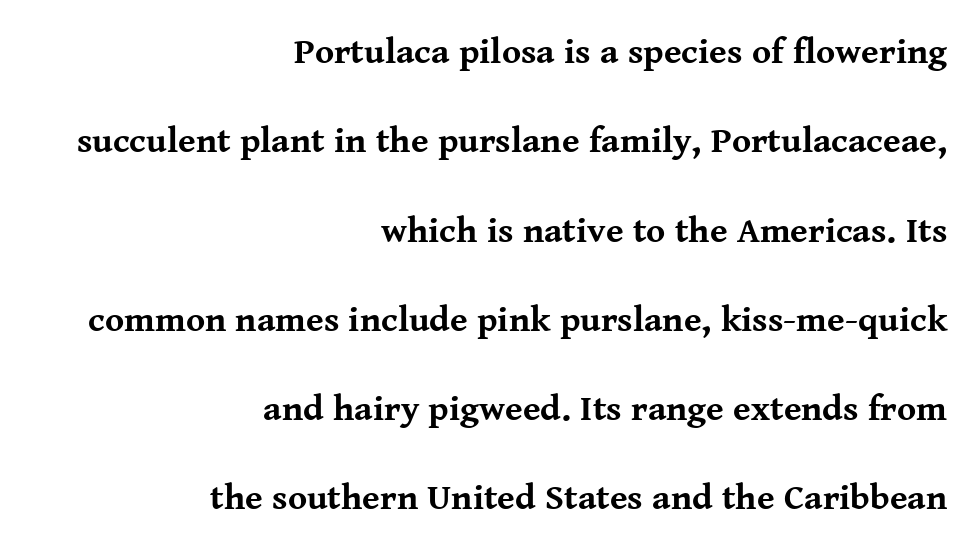
{"serif": "yes", "italic": "no", "bold": "yes", "weight": "bold", "width": "normal", "stroke_contrast": "medium", "x_height": "medium", "monospaced": "no", "underline": "no", "align": "right", "line_spacing": "loose", "line_spacing_ratio": 2.48, "letter_spacing": "normal", "letter_spacing_em": 0.0, "glyph_px": 36}
